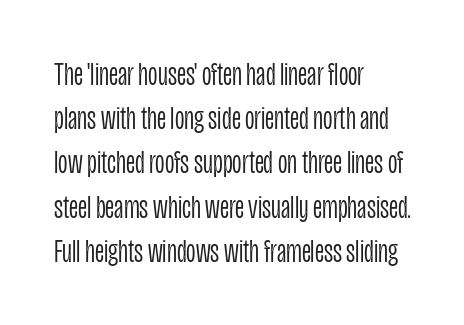
The image shows 33 px light, condensed sans-serif type, upright; set left-aligned, normal line spacing (1.34x), normal letter spacing, not underlined; low stroke contrast and a large x-height.
